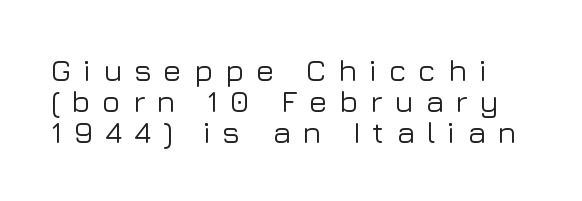
Nobody drew a line under any word here. Cramped leading. The letterforms stand isolated, each surrounded by extra space. This sample has the flowing, uneven cadence of proportional lettering.
